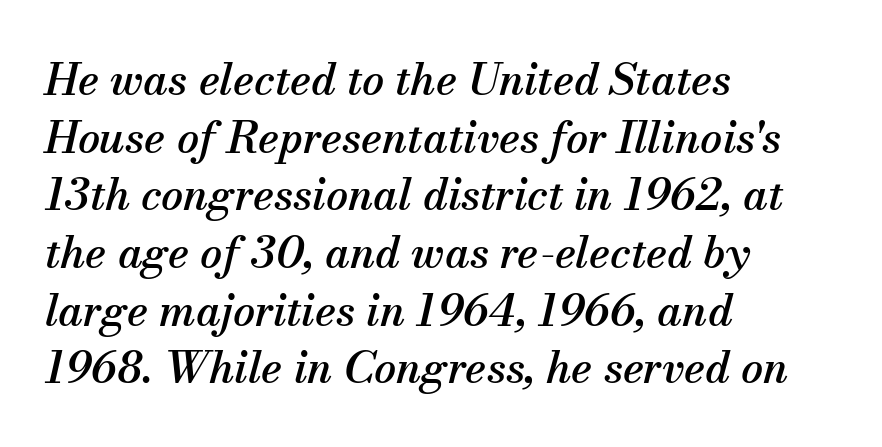
Q: Is the text italic (slanted)? A: Yes, it leans right by about 13 degrees.
Q: Is the typeface a serif or a sans-serif typeface? A: Serif.
Q: Is the text underlined? A: No.
Q: How is the paragraph aligned? A: Left-aligned.
Q: Is the spacing between letters normal or unusually wide? A: Normal.
Q: Is the spacing between lines tight, normal or loose? A: Normal.
Q: Width (condensed, normal, or wide)? A: Normal.
Q: Stroke contrast? A: Medium.
Q: x-height? A: Small.
Q: Monospaced? A: No.
